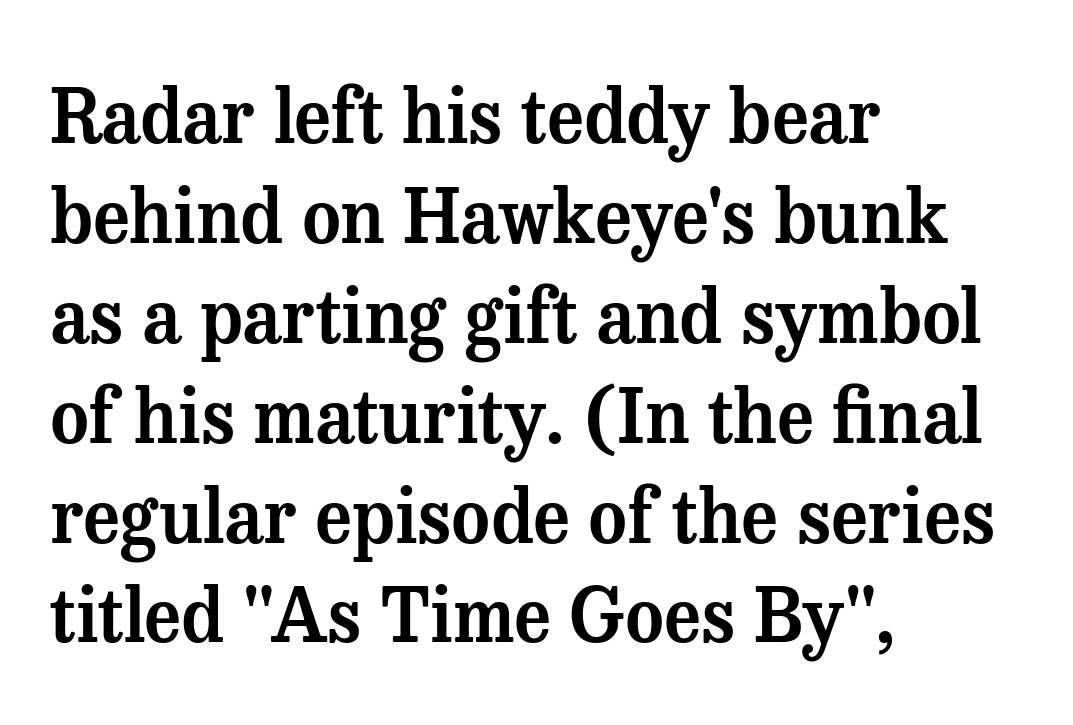
Q: Is the text italic (slanted)? A: No, it is upright.
Q: Is the typeface a serif or a sans-serif typeface? A: Serif.
Q: Is the text underlined? A: No.
Q: How is the paragraph aligned? A: Left-aligned.
Q: Is the spacing between letters normal or unusually wide? A: Normal.
Q: Is the spacing between lines tight, normal or loose? A: Normal.
Q: Width (condensed, normal, or wide)? A: Normal.
Q: Stroke contrast? A: Medium.
Q: x-height? A: Medium.
Q: Monospaced? A: No.
